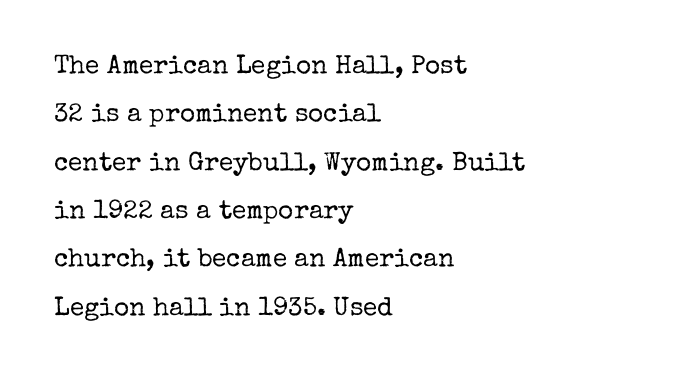
Q: Is the text bold? A: No.
Q: Is the text italic (slanted)? A: No, it is upright.
Q: Is the text underlined? A: No.
Q: How is the paragraph aligned? A: Left-aligned.
Q: Is the spacing between letters normal or unusually wide? A: Normal.
